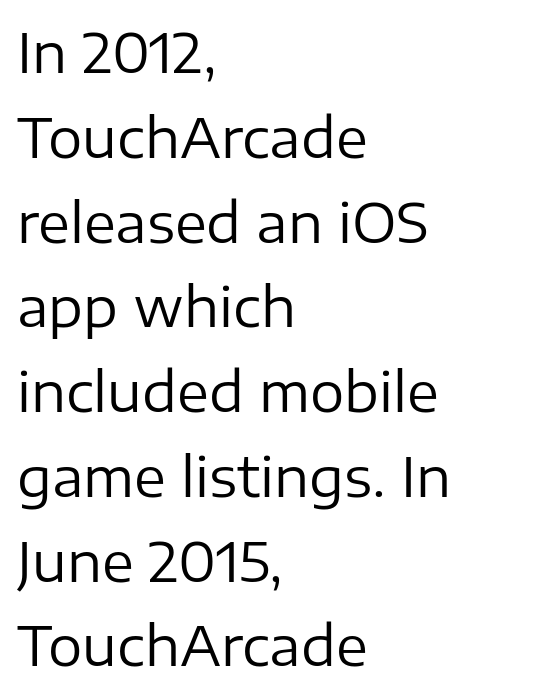
{"serif": "no", "italic": "no", "bold": "no", "weight": "regular", "width": "normal", "stroke_contrast": "low", "x_height": "medium", "monospaced": "no", "underline": "no", "align": "left", "line_spacing": "normal", "line_spacing_ratio": 1.57, "letter_spacing": "normal", "letter_spacing_em": 0.0, "glyph_px": 54}
